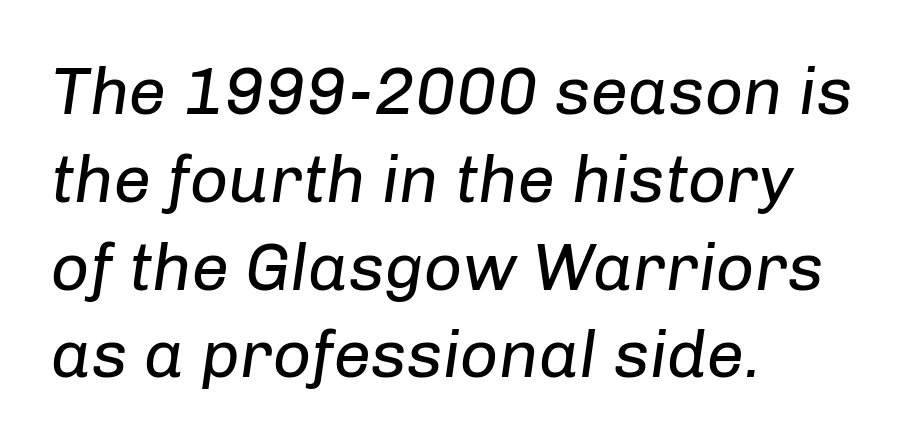
These lines keep a tight, regular rhythm from letter to letter. The passage shown leans; its letterforms are oblique. Normally led — the rows are evenly, conventionally spaced. The compositor pushed each line to the left boundary. Character widths vary here, with narrow letters taking less room than wide ones. Each stroke keeps to a modest, everyday thickness or less.
